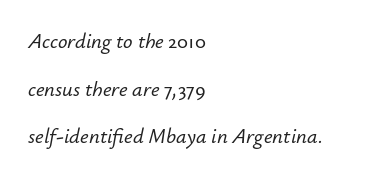
Q: Is the text italic (slanted)? A: Yes, it leans right by about 12 degrees.
Q: Is the text underlined? A: No.
Q: How is the paragraph aligned? A: Left-aligned.
Q: Is the spacing between letters normal or unusually wide? A: Normal.
Q: Is the spacing between lines tight, normal or loose? A: Loose.
